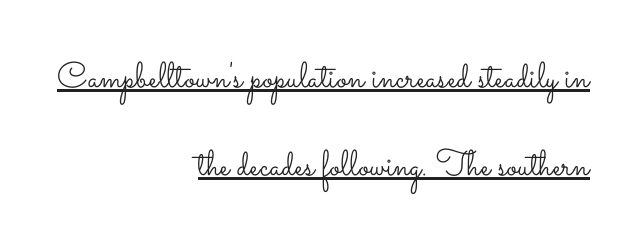
Q: Is the text bold? A: No.
Q: Is the text italic (slanted)? A: Yes.
Q: Is the text underlined? A: Yes.
Q: How is the paragraph aligned? A: Right-aligned.
Q: Is the spacing between letters normal or unusually wide? A: Normal.
Q: Is the spacing between lines tight, normal or loose? A: Loose.
Q: Width (condensed, normal, or wide)? A: Wide.
Q: Stroke contrast? A: Low.
Q: x-height? A: Small.
Q: Monospaced? A: No.
